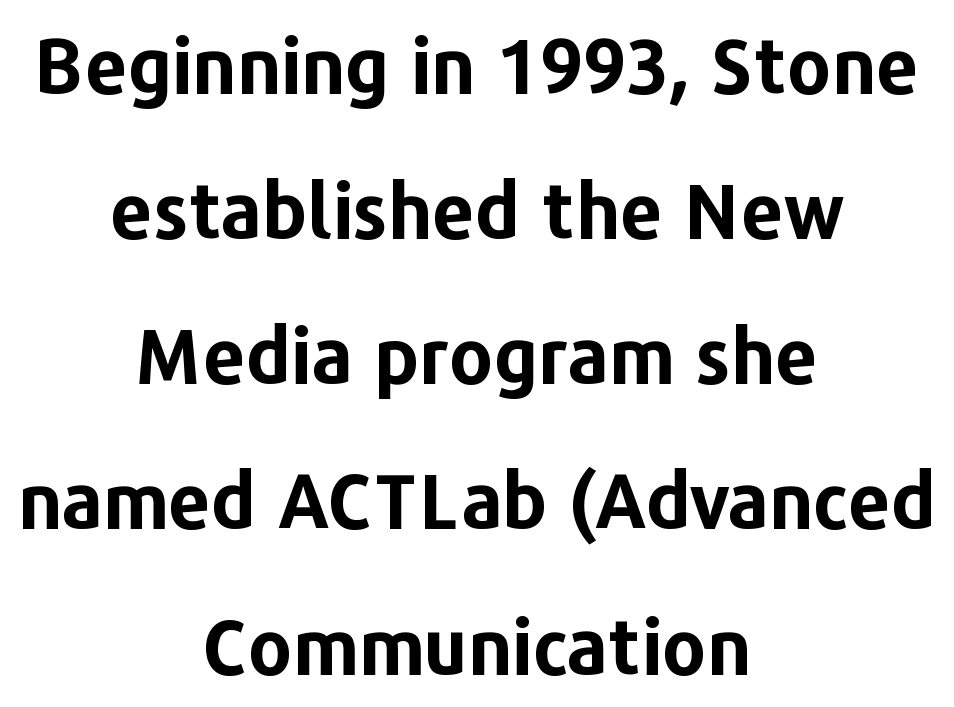
Q: Is the text bold? A: Yes.
Q: Is the text italic (slanted)? A: No, it is upright.
Q: Is the typeface a serif or a sans-serif typeface? A: Sans-serif.
Q: Is the text underlined? A: No.
Q: How is the paragraph aligned? A: Centered.
Q: Is the spacing between letters normal or unusually wide? A: Normal.
Q: Is the spacing between lines tight, normal or loose? A: Loose.
Q: Width (condensed, normal, or wide)? A: Normal.
Q: Stroke contrast? A: Low.
Q: x-height? A: Medium.
Q: Monospaced? A: No.
